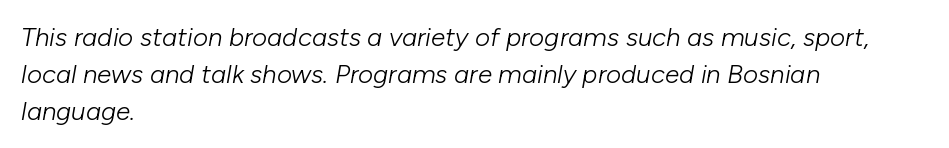
{"italic": "yes", "lean": "right", "slant_degrees": 10, "bold": "no", "underline": "no", "align": "left", "line_spacing": "normal", "line_spacing_ratio": 1.42, "letter_spacing": "normal", "letter_spacing_em": 0.0, "glyph_px": 26}
